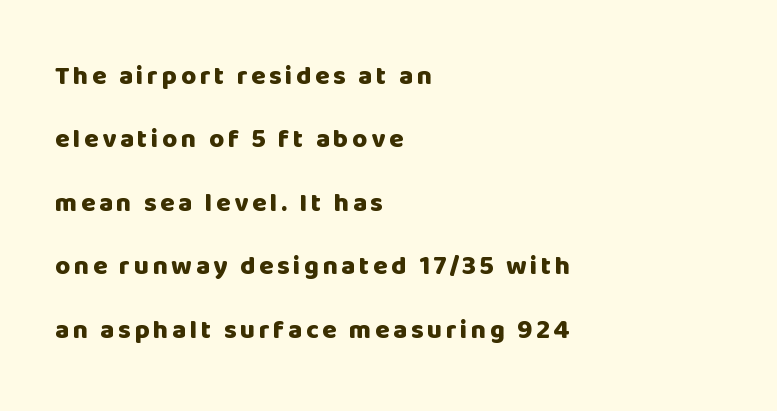
Every character sits straight up, as roman type does. Does the weight exceed regular? Yes, all the way to bold. Regarding leading, the lines here are spaced well apart. The strip under each line holds only bare page.
